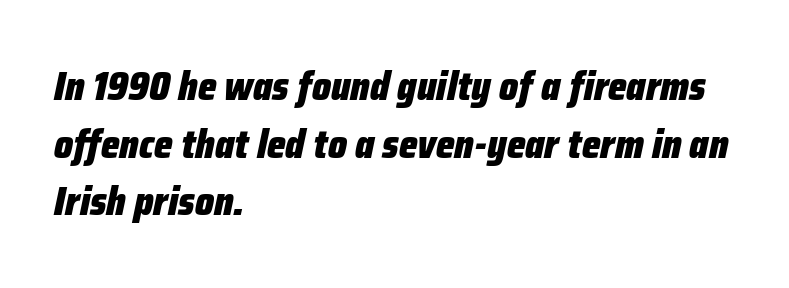
Q: Is the text bold? A: Yes.
Q: Is the text italic (slanted)? A: Yes, it leans right by about 12 degrees.
Q: Is the text underlined? A: No.
Q: How is the paragraph aligned? A: Left-aligned.
Q: Is the spacing between letters normal or unusually wide? A: Normal.
Q: Is the spacing between lines tight, normal or loose? A: Normal.
Q: Width (condensed, normal, or wide)? A: Condensed.
Q: Stroke contrast? A: Low.
Q: x-height? A: Medium.
Q: Monospaced? A: No.
